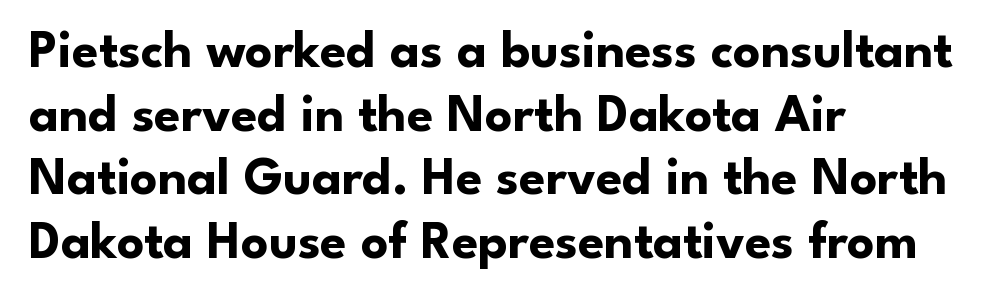
Q: Is the text bold? A: Yes.
Q: Is the text italic (slanted)? A: No, it is upright.
Q: Is the typeface a serif or a sans-serif typeface? A: Sans-serif.
Q: Is the text underlined? A: No.
Q: How is the paragraph aligned? A: Left-aligned.
Q: Is the spacing between letters normal or unusually wide? A: Normal.
Q: Width (condensed, normal, or wide)? A: Normal.
Q: Stroke contrast? A: Low.
Q: x-height? A: Small.
Q: Monospaced? A: No.
